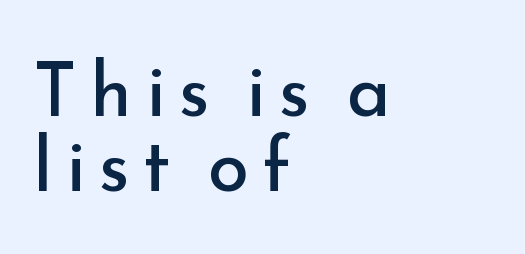
Q: Is the text bold? A: No.
Q: Is the text italic (slanted)? A: No, it is upright.
Q: Is the typeface a serif or a sans-serif typeface? A: Sans-serif.
Q: Is the text underlined? A: No.
Q: How is the paragraph aligned? A: Left-aligned.
Q: Is the spacing between lines tight, normal or loose? A: Tight.
Q: Width (condensed, normal, or wide)? A: Normal.
Q: Stroke contrast? A: Low.
Q: x-height? A: Small.
Q: Monospaced? A: No.
